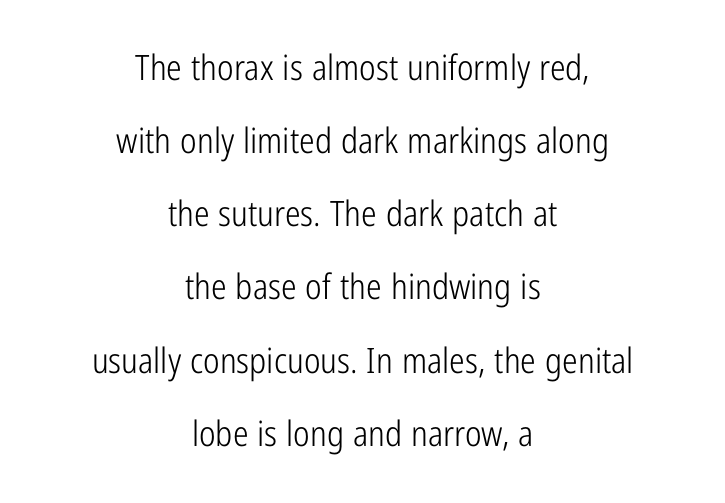
The image shows 35 px light, condensed sans-serif type, upright; set centered, loose line spacing (2.09x), normal letter spacing, not underlined; low stroke contrast and a medium x-height.
